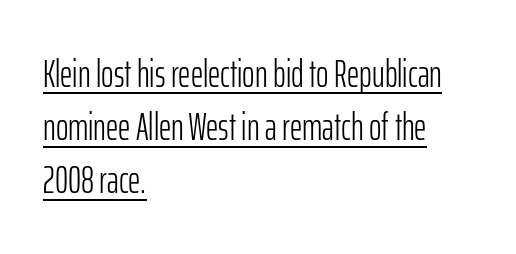
Q: Is the text bold? A: No.
Q: Is the text italic (slanted)? A: No, it is upright.
Q: Is the typeface a serif or a sans-serif typeface? A: Sans-serif.
Q: Is the text underlined? A: Yes.
Q: How is the paragraph aligned? A: Left-aligned.
Q: Is the spacing between letters normal or unusually wide? A: Normal.
Q: Is the spacing between lines tight, normal or loose? A: Normal.
Q: Width (condensed, normal, or wide)? A: Condensed.
Q: Stroke contrast? A: Low.
Q: x-height? A: Medium.
Q: Monospaced? A: No.
